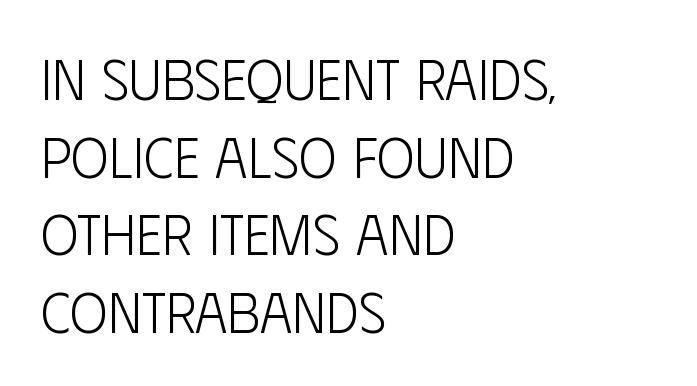
Q: Is the text bold? A: No.
Q: Is the text italic (slanted)? A: No, it is upright.
Q: Is the typeface a serif or a sans-serif typeface? A: Sans-serif.
Q: Is the text underlined? A: No.
Q: How is the paragraph aligned? A: Left-aligned.
Q: Is the spacing between letters normal or unusually wide? A: Normal.
Q: Is the spacing between lines tight, normal or loose? A: Normal.
Q: Width (condensed, normal, or wide)? A: Condensed.
Q: Stroke contrast? A: Low.
Q: x-height? A: Large.
Q: Monospaced? A: No.
